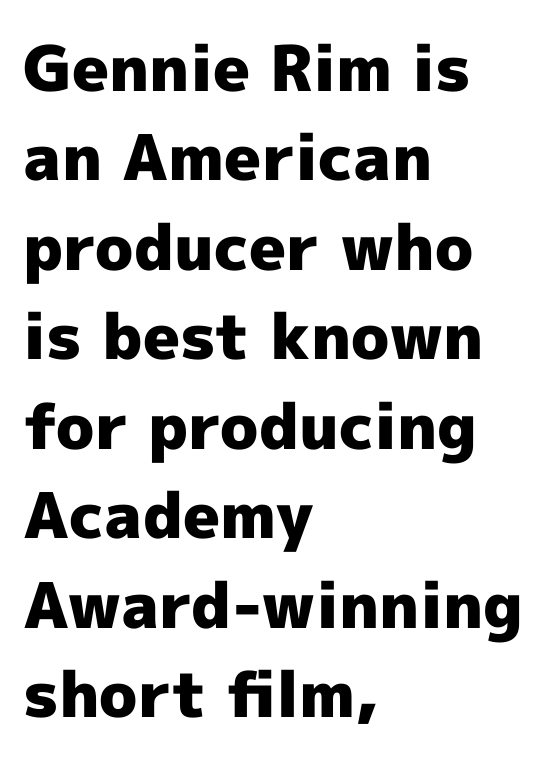
Compared with typical body copy, the letter spacing here is the same. A roman cut, with each character standing at attention. The area under the type is left untouched. Does the leading feel generous? No, just average. Typeset ragged right — the left edge is the straight one. Font category for this specimen: sans-serif.
